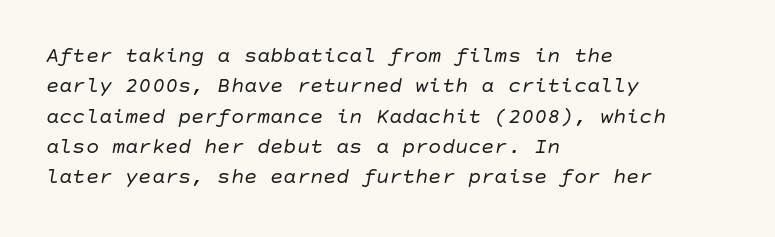
{"italic": "yes", "lean": "right", "slant_degrees": 10, "bold": "no", "underline": "no", "align": "left", "line_spacing": "normal", "line_spacing_ratio": 1.38, "letter_spacing": "normal", "letter_spacing_em": 0.0, "glyph_px": 22}
